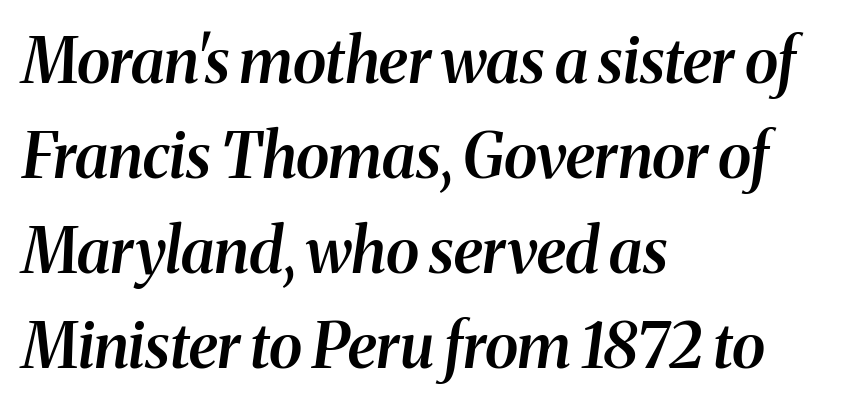
The image shows 62 px semibold serif type, italic (leaning right); set left-aligned, normal line spacing (1.53x), normal letter spacing, not underlined; medium stroke contrast and a medium x-height.
